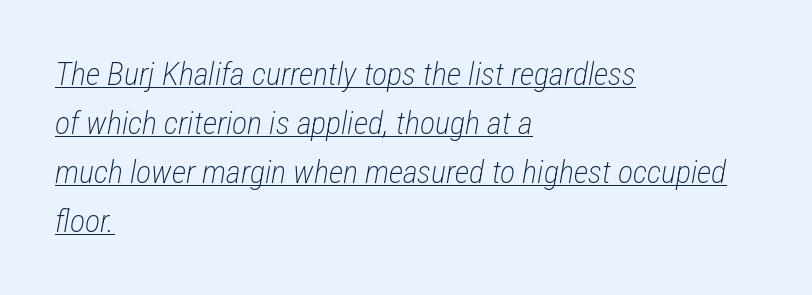
The image shows 32 px light, condensed type, italic (leaning right); set left-aligned, normal line spacing (1.53x), normal letter spacing, underlined; low stroke contrast and a medium x-height.
